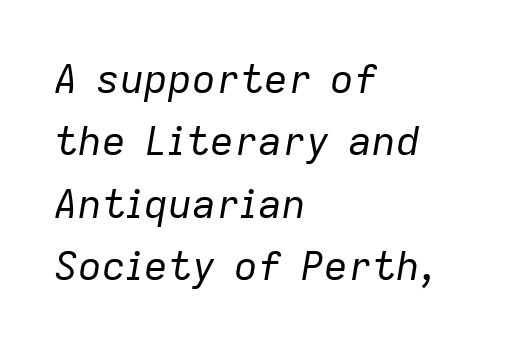
The image shows 40 px regular-weight type, italic (leaning right); set left-aligned, normal line spacing (1.56x), normal letter spacing, not underlined; low stroke contrast and a medium x-height.
